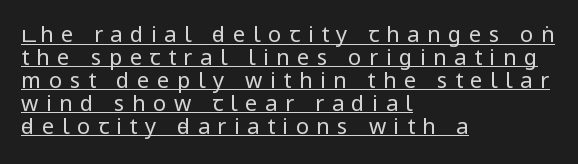
Loose tracking; the words dissolve into strings of separated letters. Notice how descenders almost collide with the ascenders below — that's tight leading. Notice how the stems are strictly vertical — no italics here. The glyphs are accompanied by a horizontal stroke just below them. Typeset ragged right — the left edge is the straight one.
